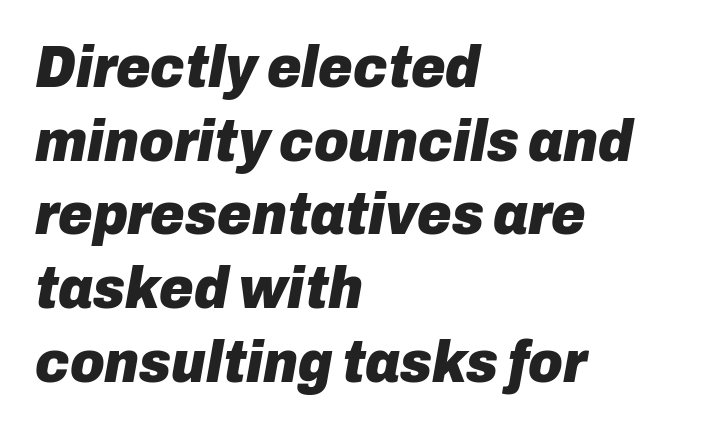
Q: Is the text bold? A: Yes.
Q: Is the text italic (slanted)? A: Yes, it leans right by about 10 degrees.
Q: Is the text underlined? A: No.
Q: How is the paragraph aligned? A: Left-aligned.
Q: Is the spacing between letters normal or unusually wide? A: Normal.
Q: Is the spacing between lines tight, normal or loose? A: Normal.
Q: Width (condensed, normal, or wide)? A: Normal.
Q: Stroke contrast? A: Low.
Q: x-height? A: Medium.
Q: Monospaced? A: No.
